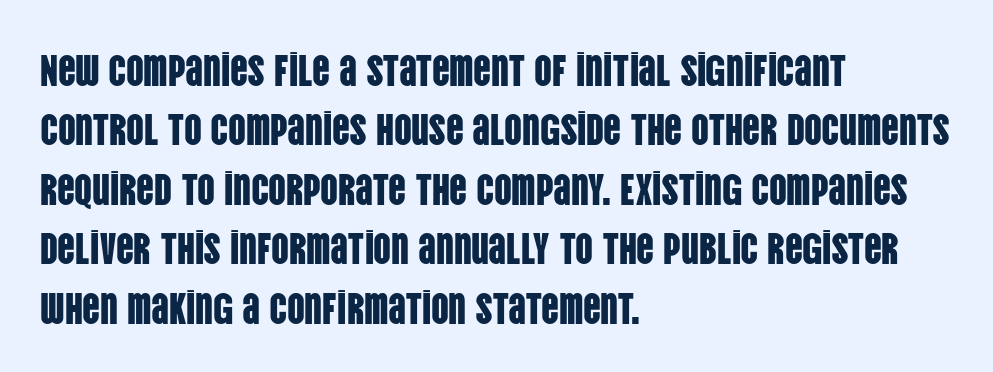
{"serif": "no", "italic": "no", "width": "condensed", "stroke_contrast": "low", "x_height": "large", "monospaced": "no", "underline": "no", "align": "left", "line_spacing": "normal", "line_spacing_ratio": 1.35, "letter_spacing": "normal", "letter_spacing_em": 0.0, "glyph_px": 44}
